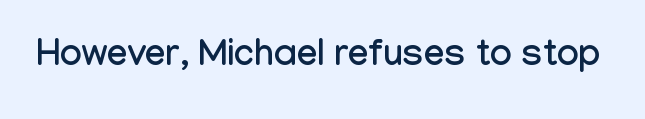
The image shows 37 px condensed sans-serif type, upright; set normal letter spacing, not underlined; low stroke contrast and a medium x-height.
